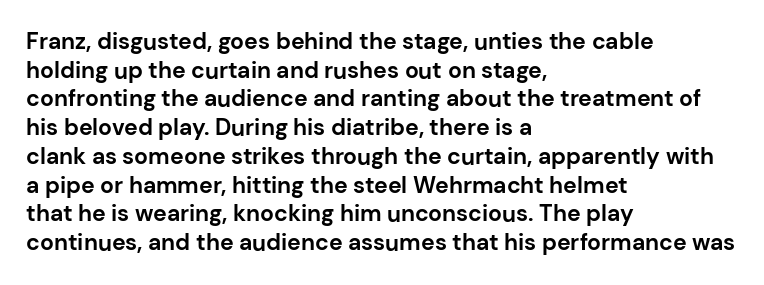
The image shows 23 px bold type, upright; set left-aligned, normal line spacing (1.25x), normal letter spacing, not underlined.
